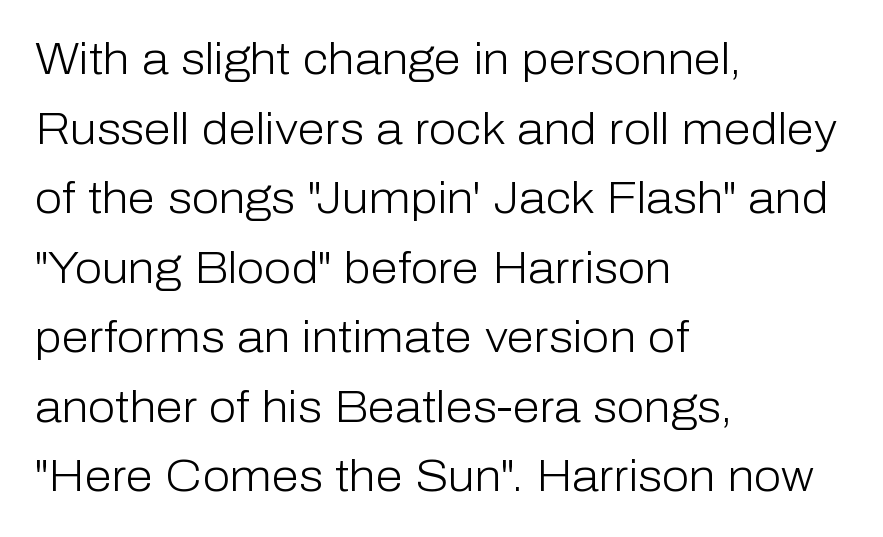
Q: Is the text bold? A: No.
Q: Is the text italic (slanted)? A: No, it is upright.
Q: Is the typeface a serif or a sans-serif typeface? A: Sans-serif.
Q: Is the text underlined? A: No.
Q: How is the paragraph aligned? A: Left-aligned.
Q: Is the spacing between letters normal or unusually wide? A: Normal.
Q: Is the spacing between lines tight, normal or loose? A: Normal.
Q: Width (condensed, normal, or wide)? A: Normal.
Q: Stroke contrast? A: Low.
Q: x-height? A: Medium.
Q: Monospaced? A: No.
